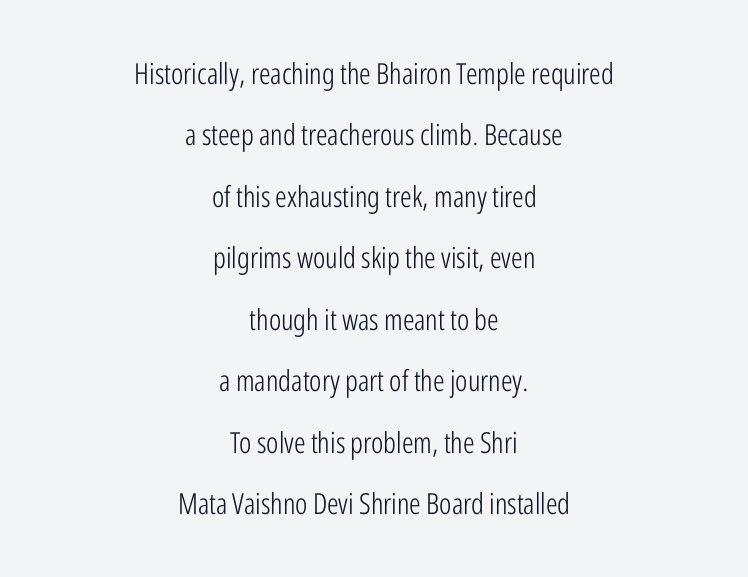
{"serif": "no", "italic": "no", "bold": "no", "weight": "light", "width": "condensed", "stroke_contrast": "low", "x_height": "medium", "monospaced": "no", "underline": "no", "align": "center", "line_spacing": "loose", "line_spacing_ratio": 2.12, "letter_spacing": "normal", "letter_spacing_em": 0.0, "glyph_px": 29}
